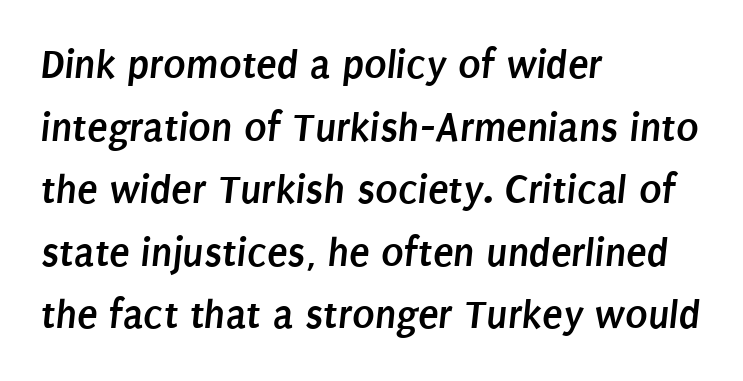
The image shows 42 px semibold, condensed sans-serif type; set left-aligned, normal line spacing (1.49x), normal letter spacing, not underlined; low stroke contrast and a large x-height.
